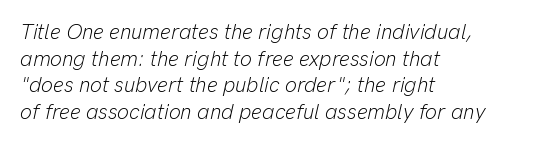
{"italic": "yes", "lean": "right", "slant_degrees": 13, "bold": "no", "underline": "no", "align": "left", "line_spacing": "normal", "line_spacing_ratio": 1.27, "letter_spacing": "normal", "letter_spacing_em": 0.0, "glyph_px": 21}
